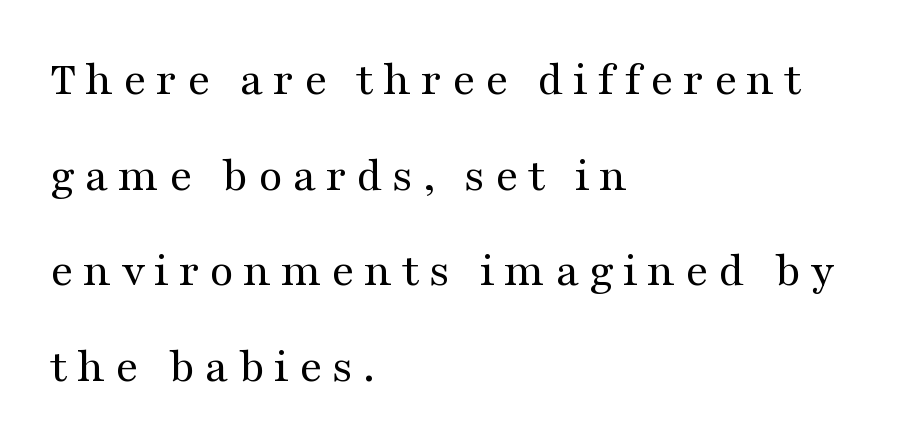
{"serif": "yes", "italic": "no", "bold": "no", "weight": "regular", "width": "wide", "stroke_contrast": "medium", "x_height": "medium", "monospaced": "no", "underline": "no", "align": "left", "line_spacing": "loose", "line_spacing_ratio": 1.95, "glyph_px": 49}
